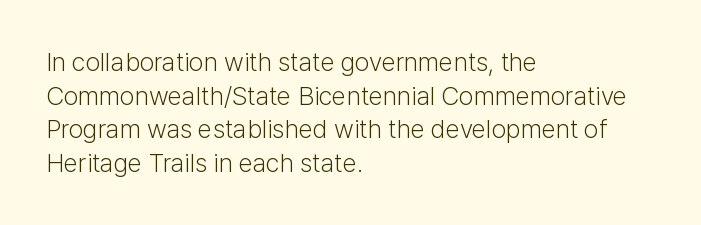
Q: Is the text bold? A: No.
Q: Is the text italic (slanted)? A: No, it is upright.
Q: Is the text underlined? A: No.
Q: How is the paragraph aligned? A: Left-aligned.
Q: Is the spacing between letters normal or unusually wide? A: Normal.
Q: Is the spacing between lines tight, normal or loose? A: Normal.
